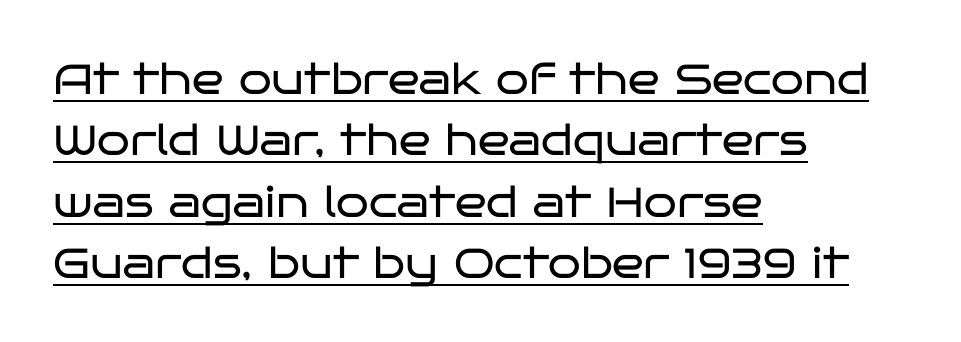
Q: Is the text bold? A: No.
Q: Is the text italic (slanted)? A: No, it is upright.
Q: Is the typeface a serif or a sans-serif typeface? A: Sans-serif.
Q: Is the text underlined? A: Yes.
Q: How is the paragraph aligned? A: Left-aligned.
Q: Is the spacing between letters normal or unusually wide? A: Normal.
Q: Is the spacing between lines tight, normal or loose? A: Normal.
Q: Width (condensed, normal, or wide)? A: Wide.
Q: Stroke contrast? A: Low.
Q: x-height? A: Large.
Q: Monospaced? A: No.
